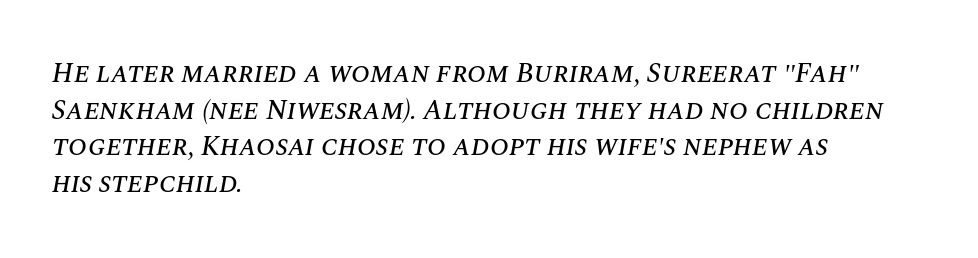
{"italic": "yes", "lean": "right", "slant_degrees": 10, "width": "normal", "stroke_contrast": "medium", "x_height": "large", "monospaced": "no", "underline": "no", "align": "left", "line_spacing": "normal", "line_spacing_ratio": 1.31, "letter_spacing": "normal", "letter_spacing_em": 0.0, "glyph_px": 28}
